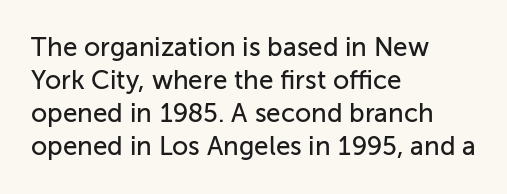
The image shows 26 px text type, upright; set left-aligned, normal line spacing (1.27x), normal letter spacing, not underlined.
